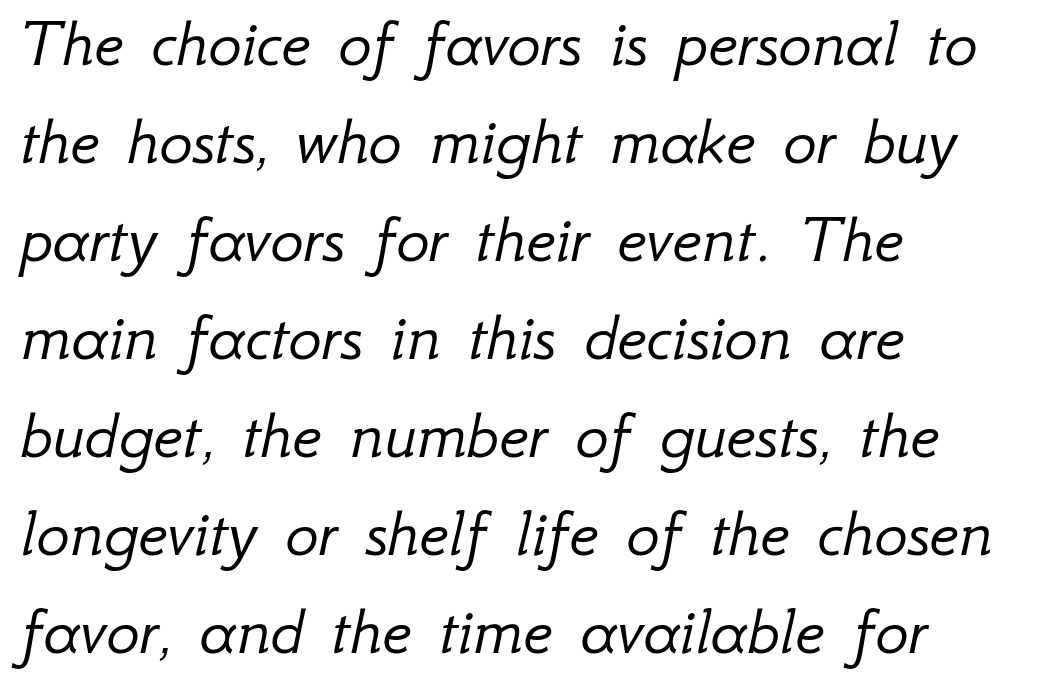
The space between consecutive lines is moderate. The letterforms sit shoulder to shoulder at normal distance. A typesetter would mark this as italic. The face used here is proportionally spaced, like ordinary book or web type. Underlining? Definitely not there.
